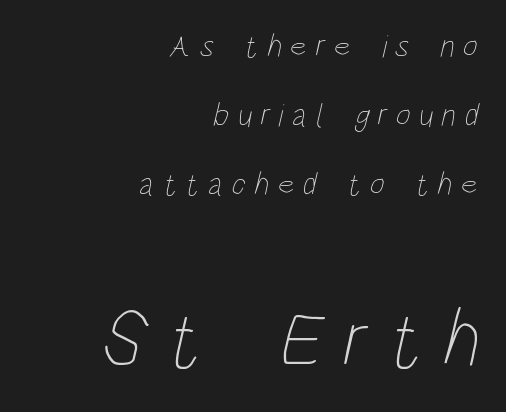
The image shows 80 px thin, condensed type; set right-aligned, loose line spacing (2.16x), unusually wide letter spacing (+0.26 em), not underlined; the second (bottom) block is 2.5x larger; low stroke contrast and a large x-height.
